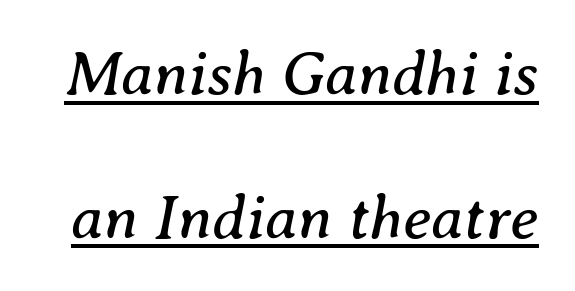
Q: Is the text bold? A: No.
Q: Is the text italic (slanted)? A: Yes, it leans right by about 8 degrees.
Q: Is the typeface a serif or a sans-serif typeface? A: Serif.
Q: Is the text underlined? A: Yes.
Q: Is the spacing between letters normal or unusually wide? A: Normal.
Q: Is the spacing between lines tight, normal or loose? A: Loose.
Q: Width (condensed, normal, or wide)? A: Normal.
Q: Stroke contrast? A: Medium.
Q: x-height? A: Medium.
Q: Monospaced? A: No.
